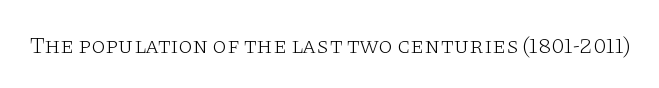
The image shows 23 px text type, upright; set normal letter spacing, not underlined.
